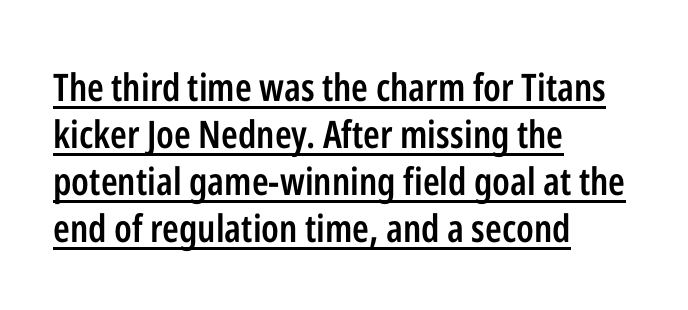
The image shows 38 px semibold, condensed sans-serif type, upright; set left-aligned, line spacing 1.24x, normal letter spacing, underlined; low stroke contrast and a medium x-height.
